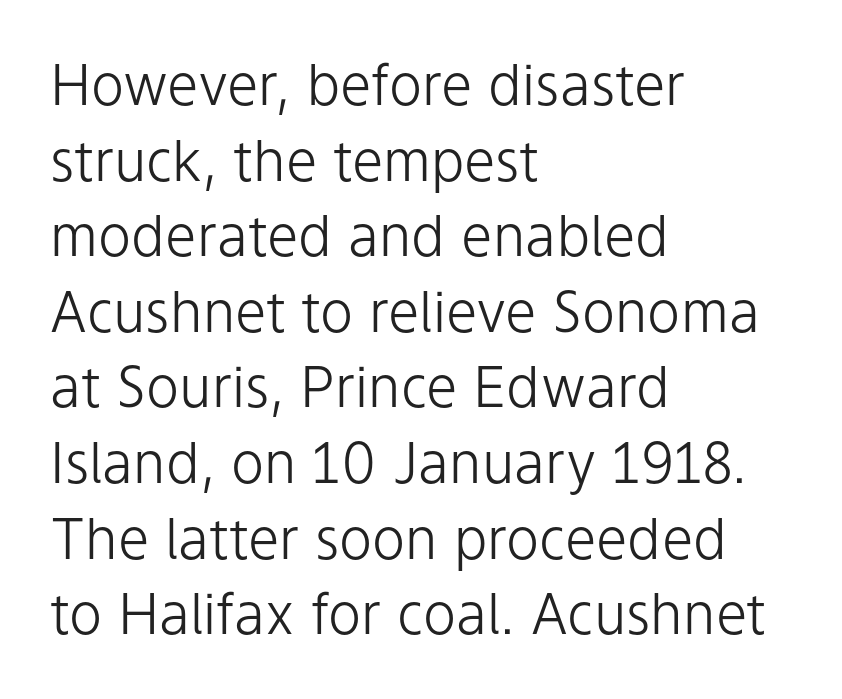
Q: Is the text bold? A: No.
Q: Is the text italic (slanted)? A: No, it is upright.
Q: Is the typeface a serif or a sans-serif typeface? A: Sans-serif.
Q: Is the text underlined? A: No.
Q: How is the paragraph aligned? A: Left-aligned.
Q: Is the spacing between letters normal or unusually wide? A: Normal.
Q: Is the spacing between lines tight, normal or loose? A: Normal.
Q: Width (condensed, normal, or wide)? A: Normal.
Q: Stroke contrast? A: Low.
Q: x-height? A: Medium.
Q: Monospaced? A: No.
